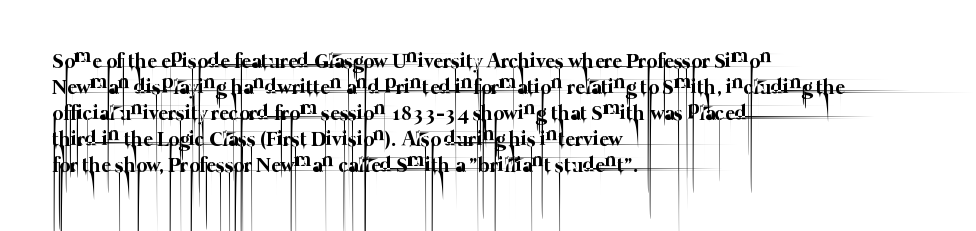
{"bold": "no", "underline": "no", "align": "left", "line_spacing_ratio": 1.24, "letter_spacing": "normal", "letter_spacing_em": 0.0, "glyph_px": 21}
